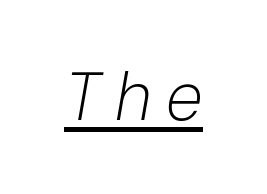
Underlining? Definitely there. The letterforms stand isolated, each surrounded by extra space. Note the varied advance widths — an 'i' is clearly narrower than an 'm'. The whole block is typeset with a tilt.
